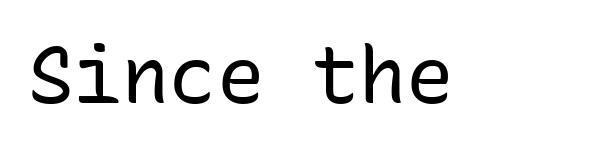
What kind of face is this? One without serifs — a sans. Do the characters align in a grid? Yes, the font is monospaced. This is not heavy type; no bold has been used. Short note: letters normally spaced.
